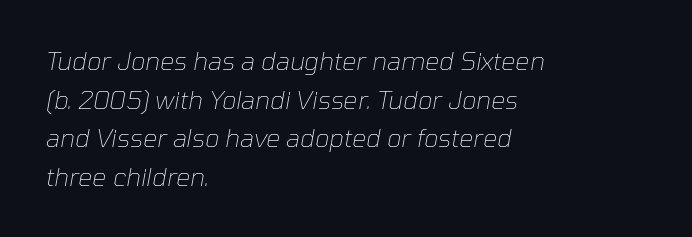
The image shows 25 px text type, italic (leaning right); set left-aligned, normal line spacing (1.55x), normal letter spacing, not underlined.
